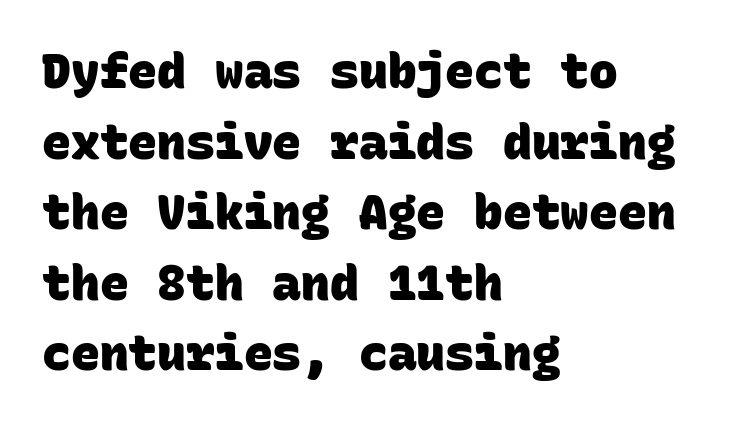
Q: Is the text bold? A: Yes.
Q: Is the typeface a serif or a sans-serif typeface? A: Sans-serif.
Q: Is the text underlined? A: No.
Q: How is the paragraph aligned? A: Left-aligned.
Q: Is the spacing between letters normal or unusually wide? A: Normal.
Q: Is the spacing between lines tight, normal or loose? A: Normal.
Q: Width (condensed, normal, or wide)? A: Normal.
Q: Stroke contrast? A: Low.
Q: x-height? A: Large.
Q: Monospaced? A: Yes.
